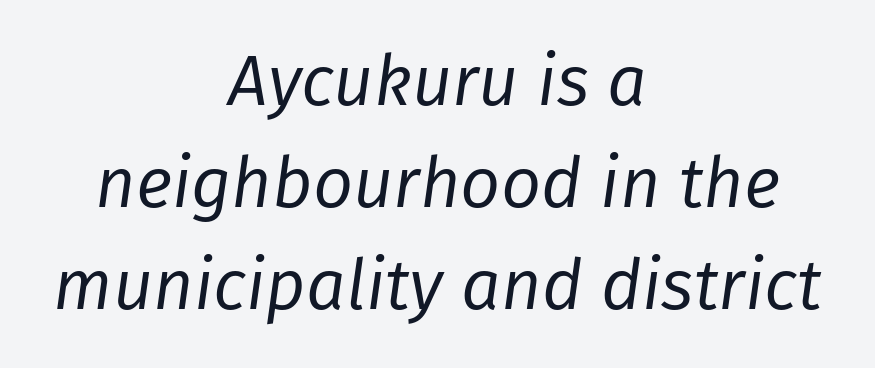
Looks like regular typesetting: each glyph gets only the width it needs. Regular leading. The glyphs are unaccompanied by any horizontal stroke below them. Vertical stems look standard width or narrower in stroke. The rag falls on both sides of this text block equally.
